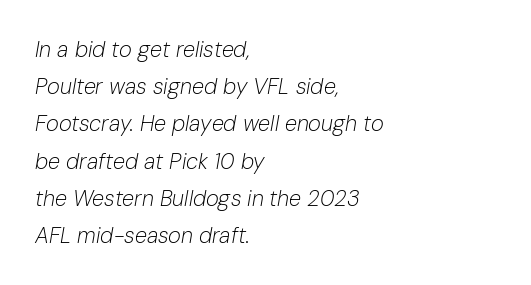
If you measured baseline to baseline, you'd find a middling distance. Nothing heavy about these letters — not bold at all. This sample is left-justified, so line endings fall wherever the words run out. The passage shown leans; its letterforms are oblique. Tracking value appears to be zero — textbook default spacing.
